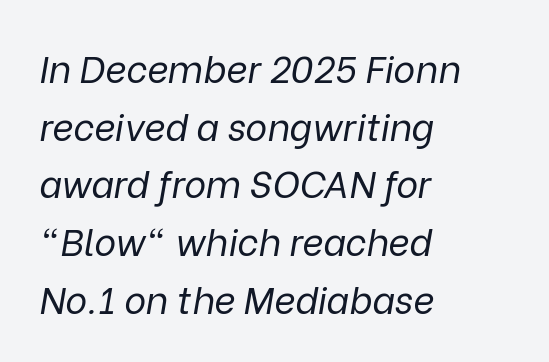
This is oblique type, the kind used for emphasis or titles. In terms of letterspacing, this is plain default setting. Here the designer chose a conventional face with non-uniform glyph widths. The paragraph has a hard left edge and a soft right edge. Vertical spacing — default.
